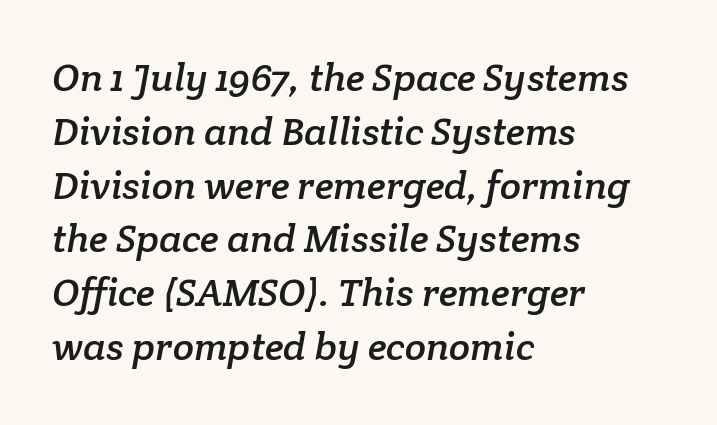
{"serif": "yes", "width": "normal", "stroke_contrast": "low", "x_height": "medium", "monospaced": "no", "underline": "no", "align": "left", "line_spacing": "normal", "line_spacing_ratio": 1.38, "letter_spacing": "normal", "letter_spacing_em": 0.0, "glyph_px": 39}
